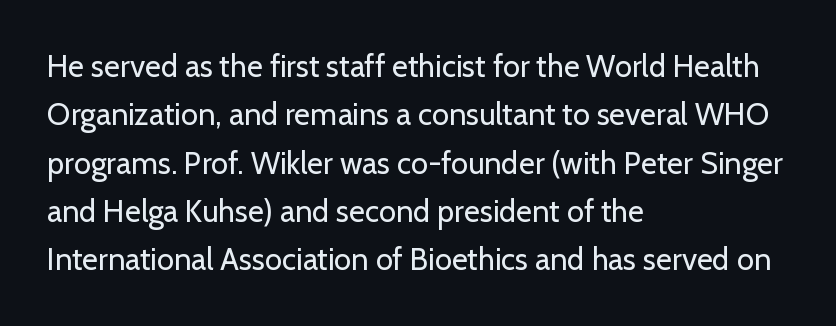
The letters advance in unequal steps, a hallmark of proportional type. Notice how the stems are strictly vertical — no italics here. Rule under the text: the space is simply empty. Quick note: interline space is typical. In CSS terms this would be text-align: left.
